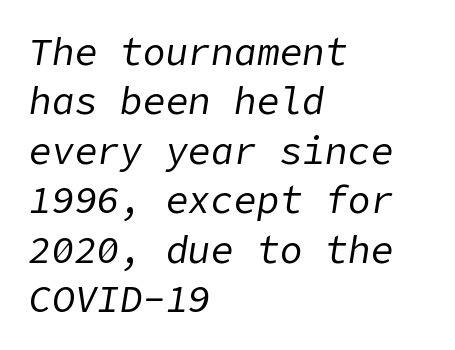
Q: Is the text bold? A: No.
Q: Is the text italic (slanted)? A: Yes, it leans right by about 9 degrees.
Q: Is the text underlined? A: No.
Q: How is the paragraph aligned? A: Left-aligned.
Q: Is the spacing between letters normal or unusually wide? A: Normal.
Q: Is the spacing between lines tight, normal or loose? A: Normal.
Q: Width (condensed, normal, or wide)? A: Normal.
Q: Stroke contrast? A: Low.
Q: x-height? A: Medium.
